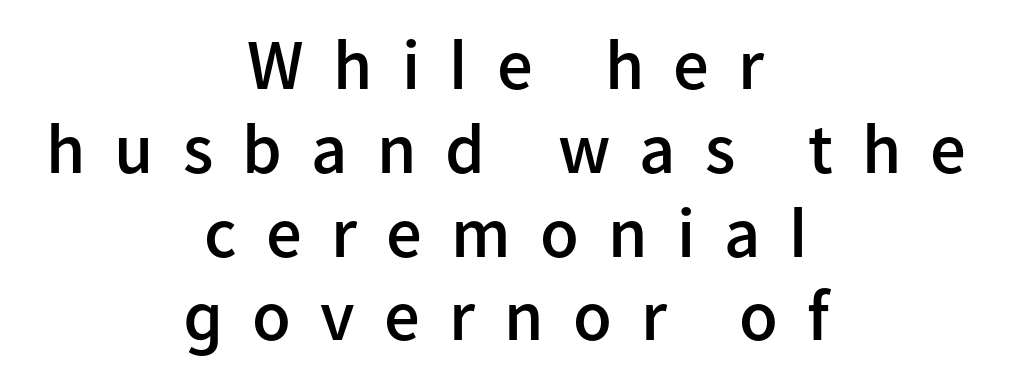
Decoration check: the copy has no underline. As a designer I'd log this as weight 600, semibold. Teacher's note: observe the equal gaps on both sides — that is centered alignment. Posture: straight, roman, zero tilt. Spacing verdict: proportional, widths tailored to each character. Observe the wide spacing: letters keep a clear distance from each other.
